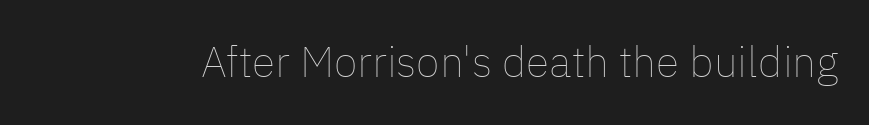
Q: Is the text bold? A: No.
Q: Is the text italic (slanted)? A: No, it is upright.
Q: Is the text underlined? A: No.
Q: Is the spacing between letters normal or unusually wide? A: Normal.
Q: Width (condensed, normal, or wide)? A: Normal.
Q: Stroke contrast? A: Low.
Q: x-height? A: Medium.
Q: Monospaced? A: No.
